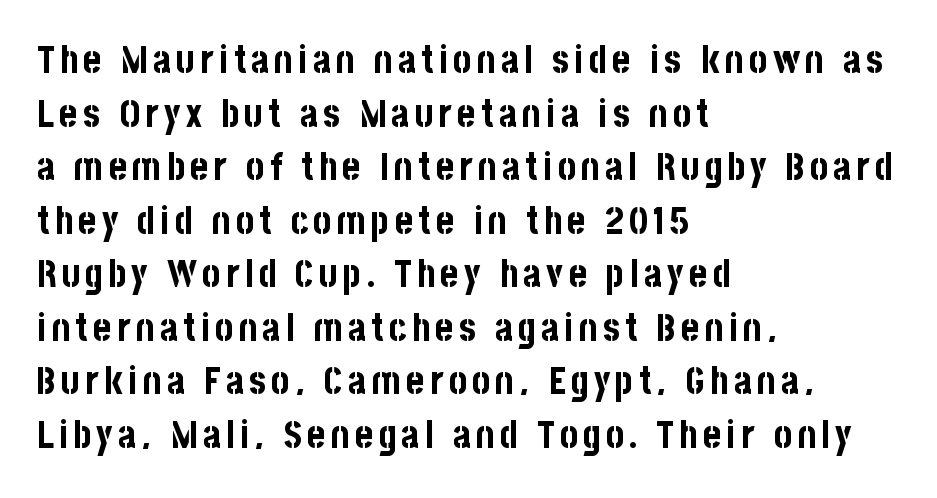
The image shows 38 px bold, condensed sans-serif type, upright; set left-aligned, normal line spacing (1.41x), not underlined; low stroke contrast and a large x-height.
